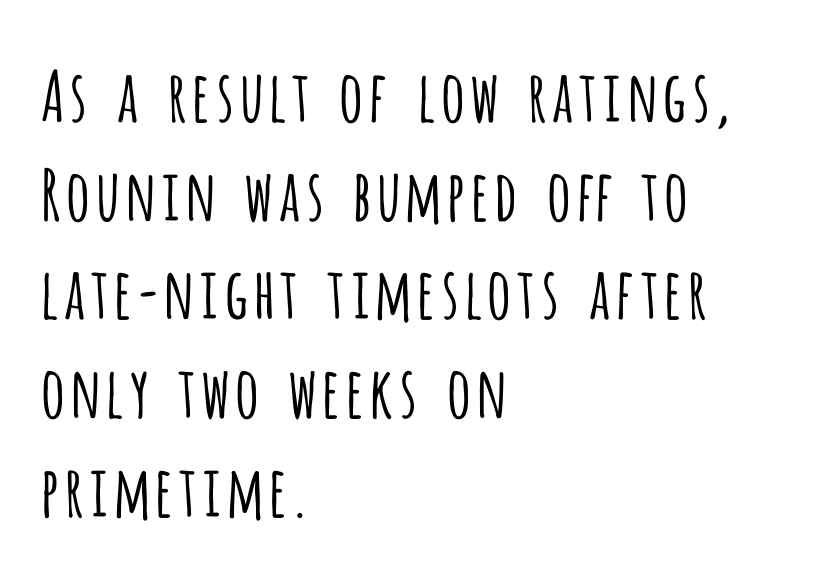
Vertical spacing — default. Is the stroke heavy? The answer is a plain regular-or-lighter. The lettering holds an erect, upright posture throughout. Varying glyph widths throughout — classic text-font behaviour. A classic flush-left, rag-right setting is used for this passage. Each word holds together tightly as a unit, with standard inter-letter gaps.
